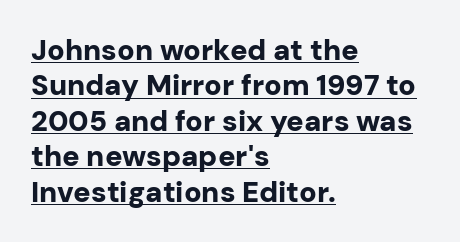
{"serif": "no", "italic": "no", "bold": "yes", "weight": "bold", "width": "normal", "stroke_contrast": "low", "x_height": "medium", "monospaced": "no", "underline": "yes", "align": "left", "line_spacing_ratio": 1.22, "letter_spacing": "normal", "letter_spacing_em": 0.0, "glyph_px": 29}
